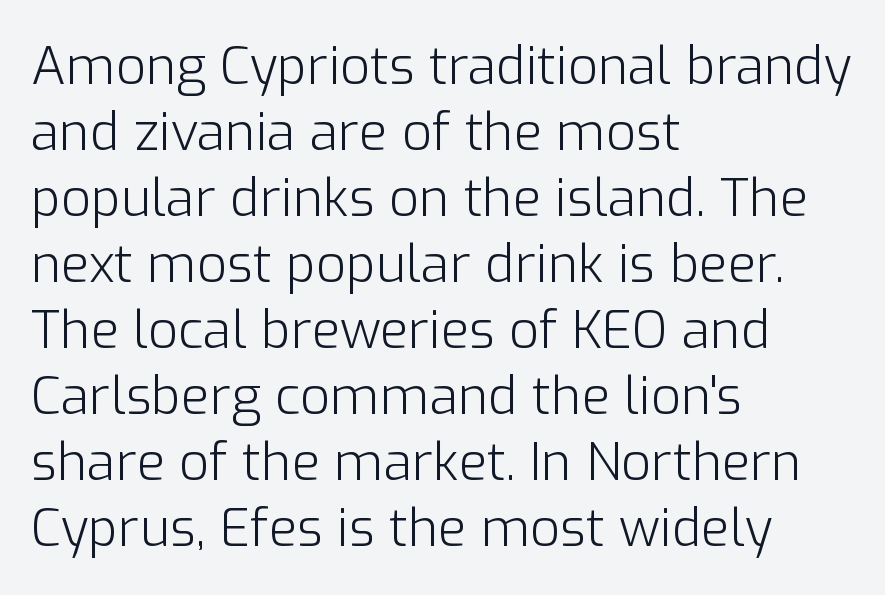
The image shows 52 px light sans-serif type, upright; set left-aligned, normal line spacing (1.27x), normal letter spacing, not underlined; low stroke contrast and a medium x-height.
